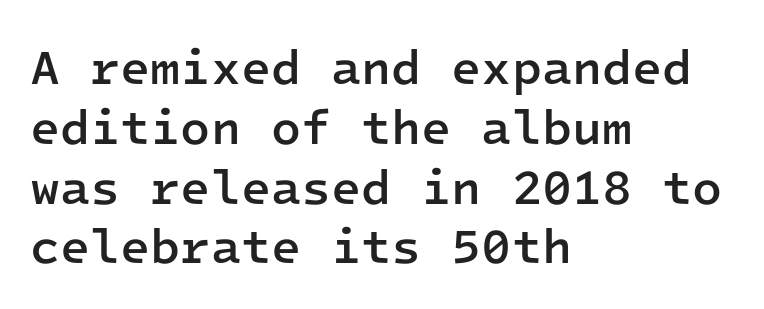
Q: Is the text bold? A: Semi-bold.
Q: Is the text italic (slanted)? A: No, it is upright.
Q: Is the typeface a serif or a sans-serif typeface? A: Sans-serif.
Q: Is the text underlined? A: No.
Q: How is the paragraph aligned? A: Left-aligned.
Q: Is the spacing between letters normal or unusually wide? A: Normal.
Q: Width (condensed, normal, or wide)? A: Normal.
Q: Stroke contrast? A: Low.
Q: x-height? A: Medium.
Q: Monospaced? A: Yes.
